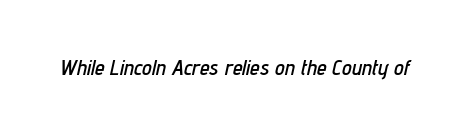
The image shows 22 px text type, italic (leaning right); set normal letter spacing, not underlined.
